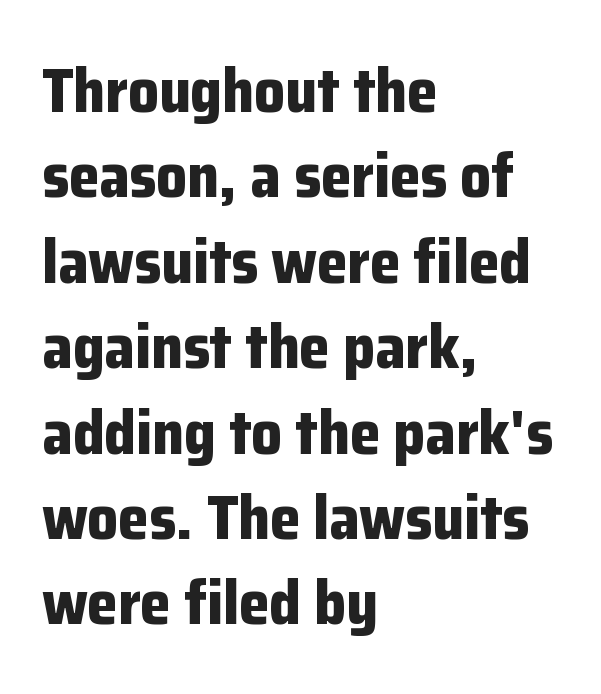
{"serif": "no", "italic": "no", "bold": "yes", "weight": "bold", "width": "normal", "stroke_contrast": "low", "x_height": "medium", "monospaced": "no", "underline": "no", "align": "left", "line_spacing": "normal", "line_spacing_ratio": 1.4, "letter_spacing": "normal", "letter_spacing_em": 0.0, "glyph_px": 61}
